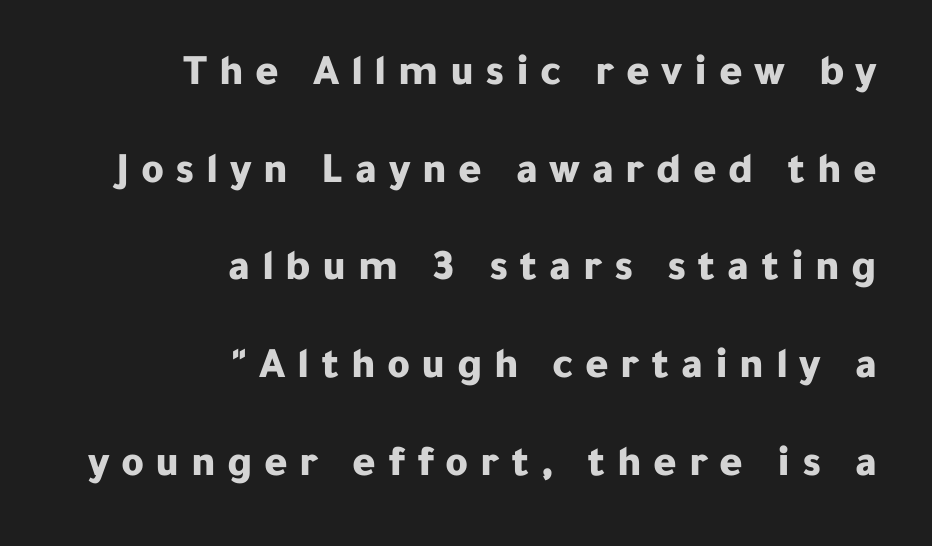
Q: Is the text bold? A: Yes.
Q: Is the text italic (slanted)? A: No, it is upright.
Q: Is the typeface a serif or a sans-serif typeface? A: Sans-serif.
Q: Is the text underlined? A: No.
Q: How is the paragraph aligned? A: Right-aligned.
Q: Is the spacing between letters normal or unusually wide? A: Unusually wide.
Q: Is the spacing between lines tight, normal or loose? A: Loose.
Q: Width (condensed, normal, or wide)? A: Normal.
Q: Stroke contrast? A: Low.
Q: x-height? A: Medium.
Q: Monospaced? A: No.
